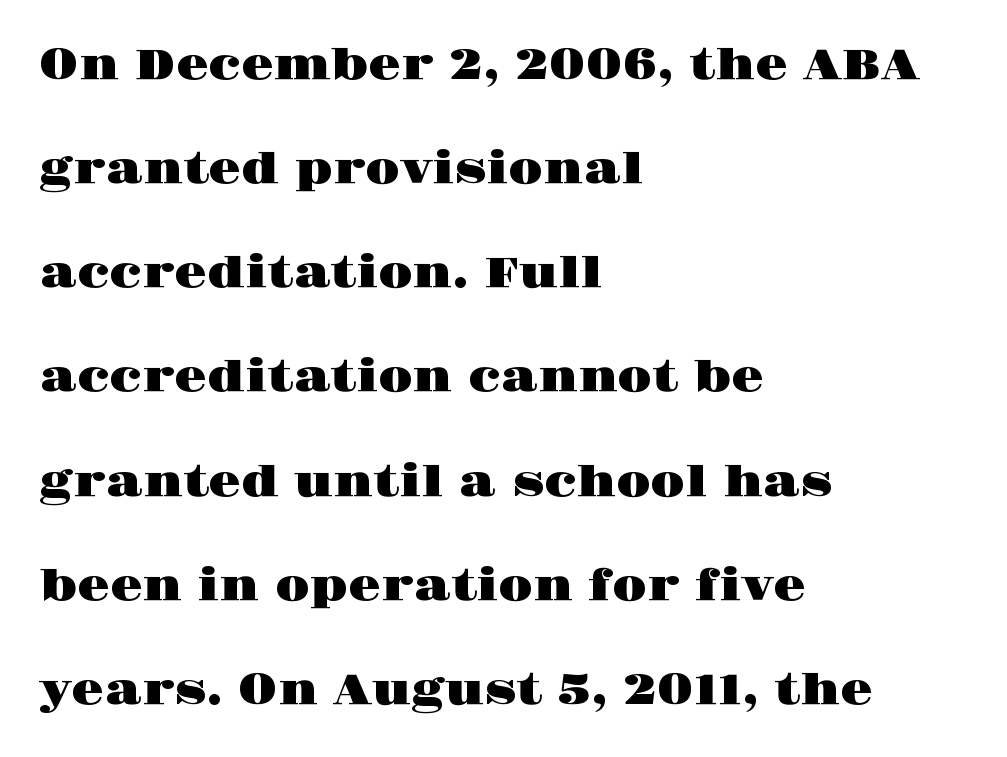
{"serif": "yes", "italic": "no", "width": "wide", "stroke_contrast": "high", "x_height": "large", "monospaced": "no", "underline": "no", "align": "left", "line_spacing": "loose", "line_spacing_ratio": 2.48, "letter_spacing": "normal", "letter_spacing_em": 0.0, "glyph_px": 42}
